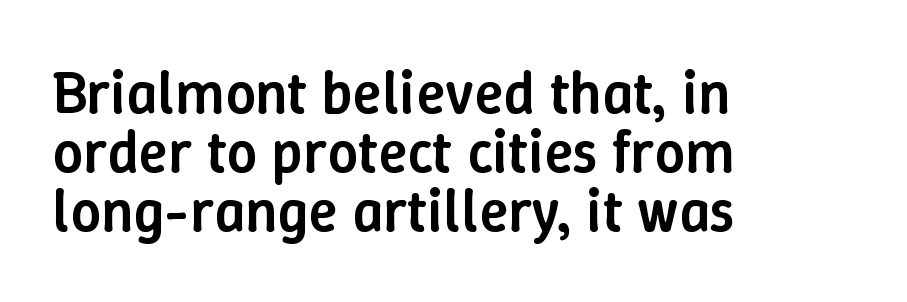
Note the varied advance widths — an 'i' is clearly narrower than an 'm'. The baseline area is clear. A typesetter would call this zero additional tracking. The lettering stays uniformly vertical, giving the passage a roman look. The paragraph has a hard left edge and a soft right edge.
